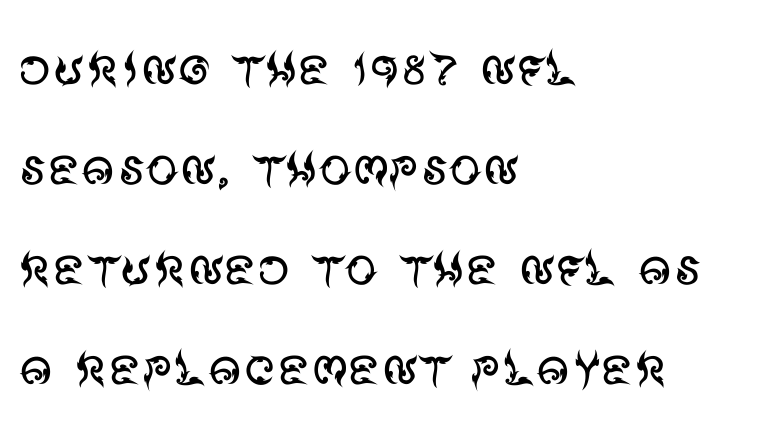
One-word summary of the alignment: left. Regarding leading, the lines here are spaced in the standard way. Upright lettering throughout. Tracking here is standard; glyphs follow each other at the usual distance.
